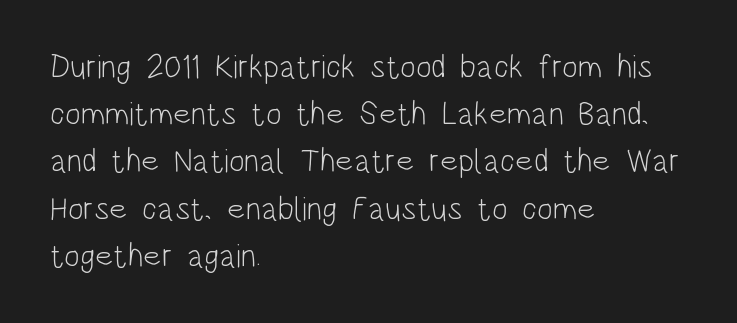
The image shows 33 px light, condensed sans-serif type, upright; set left-aligned, normal line spacing (1.43x), normal letter spacing, not underlined; low stroke contrast and a large x-height.
